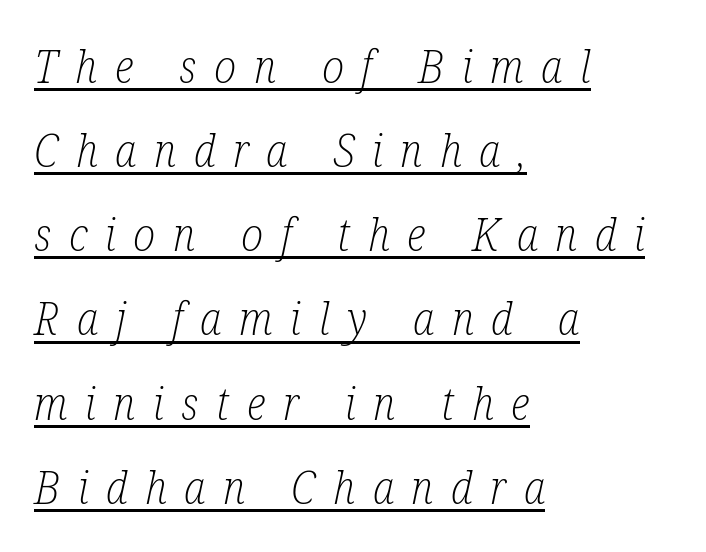
{"serif": "yes", "italic": "yes", "lean": "right", "slant_degrees": 12, "bold": "no", "weight": "light", "width": "condensed", "stroke_contrast": "low", "x_height": "medium", "monospaced": "no", "underline": "yes", "align": "left", "line_spacing_ratio": 1.87, "letter_spacing": "wide", "letter_spacing_em": 0.39, "glyph_px": 45}
